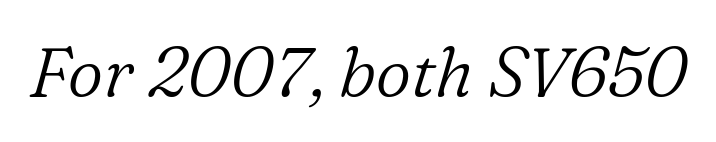
Q: Is the text bold? A: No.
Q: Is the text italic (slanted)? A: Yes, it leans right by about 16 degrees.
Q: Is the typeface a serif or a sans-serif typeface? A: Serif.
Q: Is the text underlined? A: No.
Q: Is the spacing between letters normal or unusually wide? A: Normal.
Q: Width (condensed, normal, or wide)? A: Normal.
Q: Stroke contrast? A: Low.
Q: x-height? A: Medium.
Q: Monospaced? A: No.
